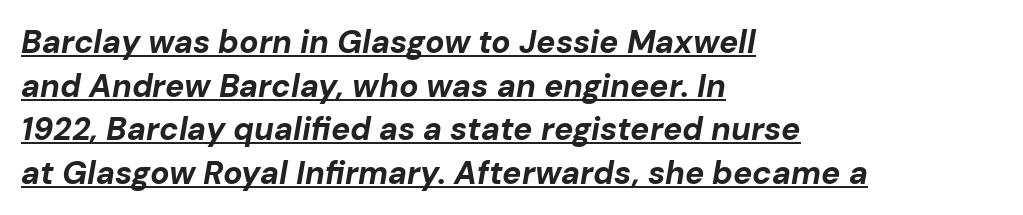
Q: Is the text bold? A: Yes.
Q: Is the text italic (slanted)? A: Yes, it leans right by about 10 degrees.
Q: Is the text underlined? A: Yes.
Q: How is the paragraph aligned? A: Left-aligned.
Q: Is the spacing between letters normal or unusually wide? A: Normal.
Q: Is the spacing between lines tight, normal or loose? A: Normal.
Q: Width (condensed, normal, or wide)? A: Normal.
Q: Stroke contrast? A: Low.
Q: x-height? A: Medium.
Q: Monospaced? A: No.
